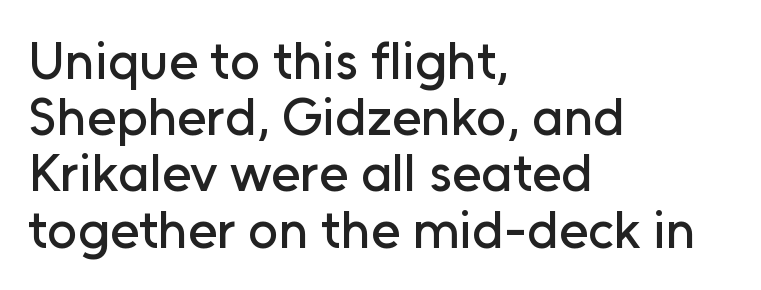
If you measured baseline to baseline, you'd find a short distance. Every character sits straight up, as roman type does. Rule under the text: the space is simply empty. This sample uses plain, unmodified letter spacing. Each letter keeps its own natural width here, so spacing adapts to shape.
